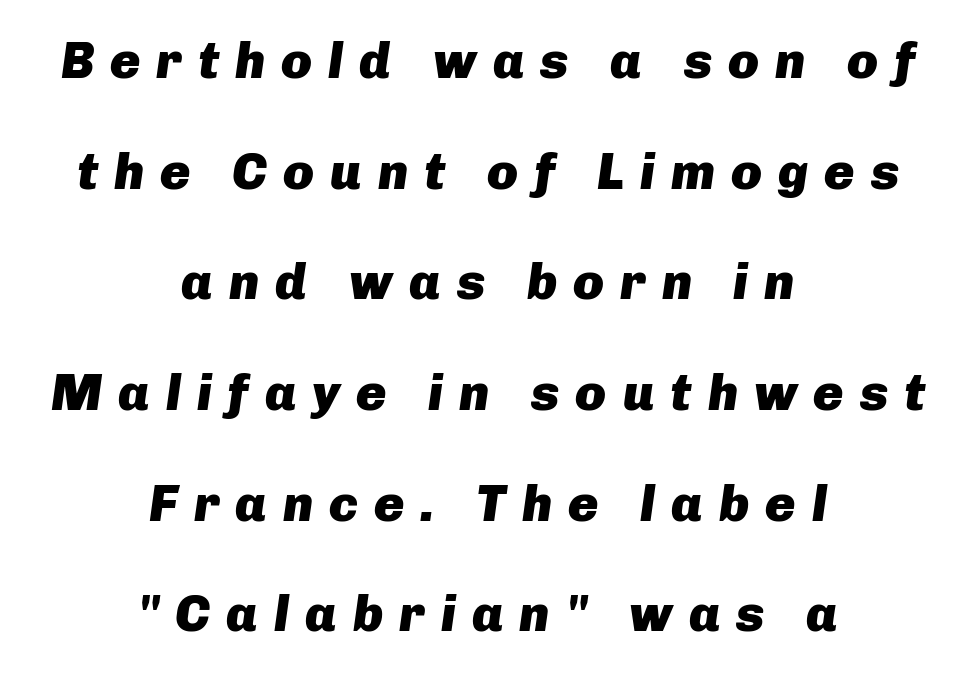
Q: Is the text bold? A: Yes.
Q: Is the text italic (slanted)? A: Yes, it leans right by about 8 degrees.
Q: Is the text underlined? A: No.
Q: How is the paragraph aligned? A: Centered.
Q: Is the spacing between letters normal or unusually wide? A: Unusually wide.
Q: Is the spacing between lines tight, normal or loose? A: Loose.
Q: Width (condensed, normal, or wide)? A: Normal.
Q: Stroke contrast? A: Low.
Q: x-height? A: Medium.
Q: Monospaced? A: No.
